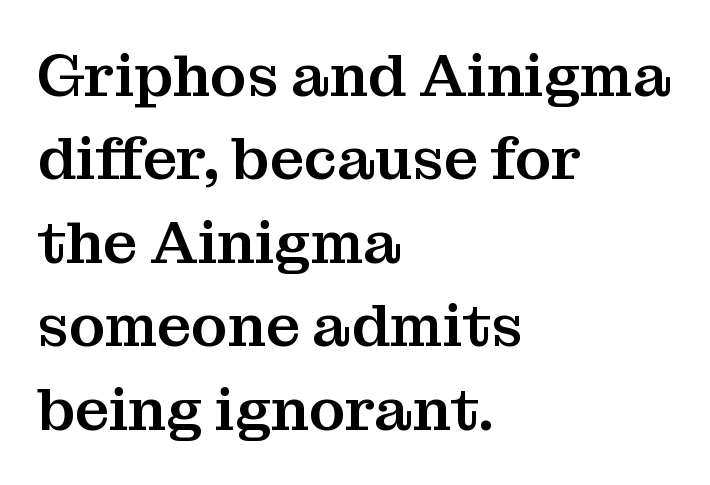
{"serif": "yes", "italic": "no", "width": "normal", "stroke_contrast": "medium", "x_height": "medium", "monospaced": "no", "underline": "no", "align": "left", "line_spacing": "normal", "line_spacing_ratio": 1.39, "letter_spacing": "normal", "letter_spacing_em": 0.0, "glyph_px": 60}
